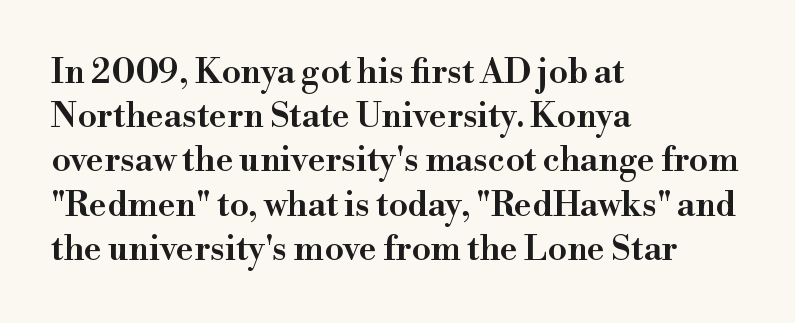
{"serif": "yes", "italic": "no", "bold": "semi", "weight": "semibold", "width": "normal", "stroke_contrast": "high", "x_height": "small", "monospaced": "no", "underline": "no", "align": "left", "line_spacing": "normal", "line_spacing_ratio": 1.3, "letter_spacing": "normal", "letter_spacing_em": 0.0, "glyph_px": 34}
